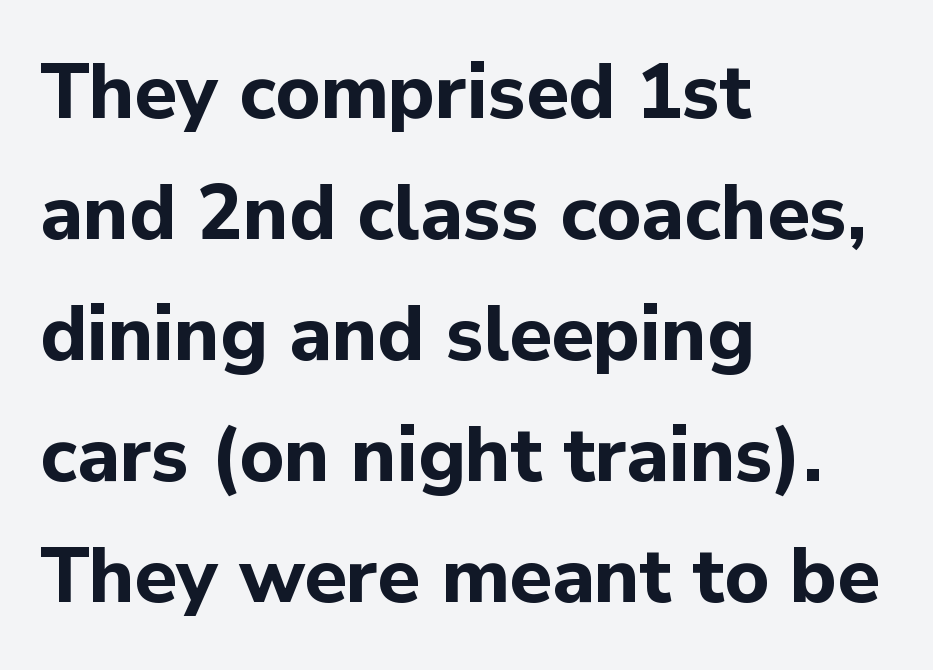
The image shows 77 px bold sans-serif type, upright; set left-aligned, normal line spacing (1.57x), normal letter spacing, not underlined; low stroke contrast and a medium x-height.
